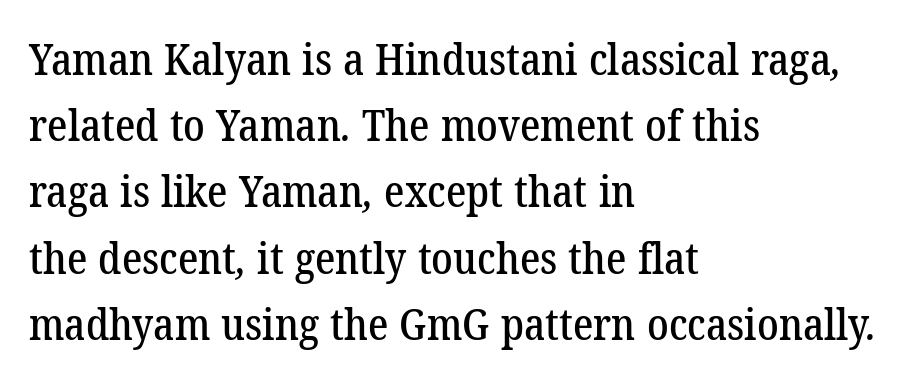
Font category for this specimen: serif. Anything drawn beneath the words? Only blank space. Baseline-to-baseline distance is the conventional proportion of letter height. Is the block centered? No — it sits flush against the left margin. This sample uses plain, unmodified letter spacing.
